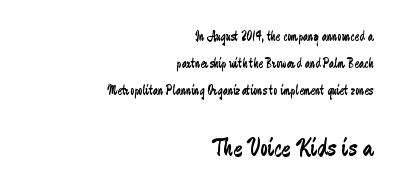
Is the type heavy? It reads as light-to-regular instead. Between one letter and the next there's only the usual sliver of space. The string is rendered with underlining switched off. Of the two passages, the one underneath uses the larger point size. Quick note: interline space is abundant.
